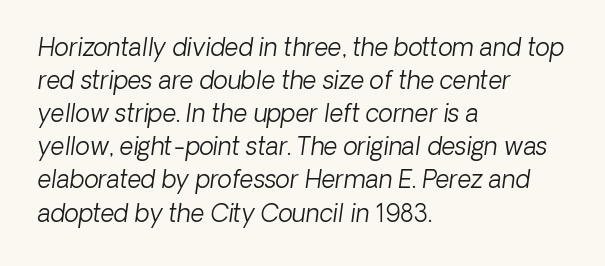
Q: Is the text bold? A: No.
Q: Is the text italic (slanted)? A: Yes, it leans right by about 8 degrees.
Q: Is the text underlined? A: No.
Q: How is the paragraph aligned? A: Left-aligned.
Q: Is the spacing between letters normal or unusually wide? A: Normal.
Q: Is the spacing between lines tight, normal or loose? A: Normal.
